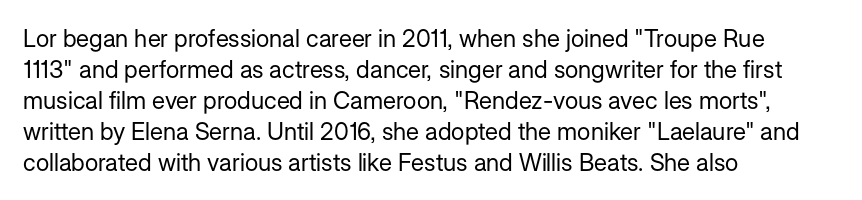
These lines keep a tight, regular rhythm from letter to letter. Notice how descenders clear the ascenders below comfortably — that's standard leading. These lines were composed using upright roman letters. One-word summary of the alignment: left. Nobody drew a line under any word here. The typesetting does not lean heavy: it is not bold.
